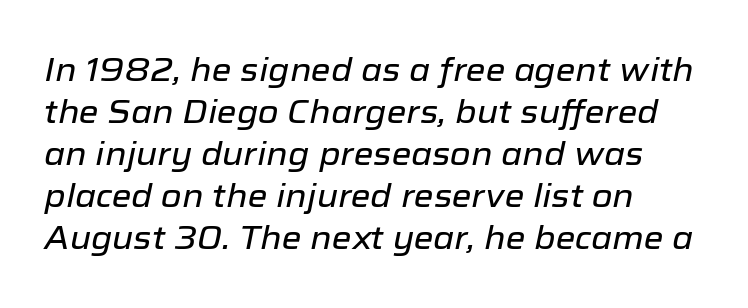
Leading: standard. The foot of each line stays bare and open. Does extra space separate the letters? No, they use regular spacing. Alignment: flush left. A typesetter would call this proportional, since set widths differ per character. Tall strokes in this sample are angled rather than plumb.
